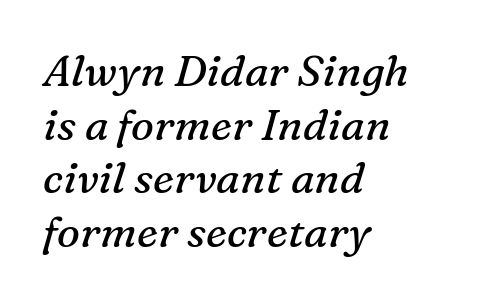
Q: Is the text bold? A: No.
Q: Is the text italic (slanted)? A: Yes, it leans right by about 16 degrees.
Q: Is the typeface a serif or a sans-serif typeface? A: Serif.
Q: Is the text underlined? A: No.
Q: How is the paragraph aligned? A: Left-aligned.
Q: Is the spacing between letters normal or unusually wide? A: Normal.
Q: Is the spacing between lines tight, normal or loose? A: Normal.
Q: Width (condensed, normal, or wide)? A: Normal.
Q: Stroke contrast? A: Medium.
Q: x-height? A: Medium.
Q: Monospaced? A: No.
